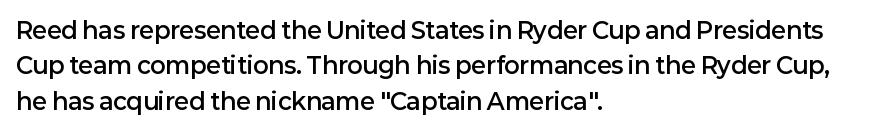
The image shows 23 px text type, upright; set left-aligned, normal line spacing (1.54x), normal letter spacing, not underlined.
